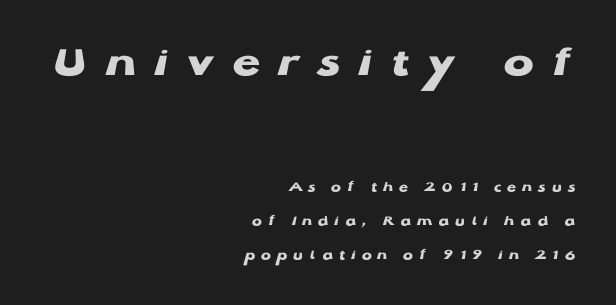
{"serif": "no", "italic": "no", "bold": "yes", "weight": "heavy", "width": "wide", "stroke_contrast": "low", "x_height": "medium", "monospaced": "no", "underline": "no", "align": "right", "line_spacing": "loose", "line_spacing_ratio": 2.27, "letter_spacing": "wide", "letter_spacing_em": 0.4, "larger_block": "first", "size_ratio": 3.0, "glyph_px": 45}
